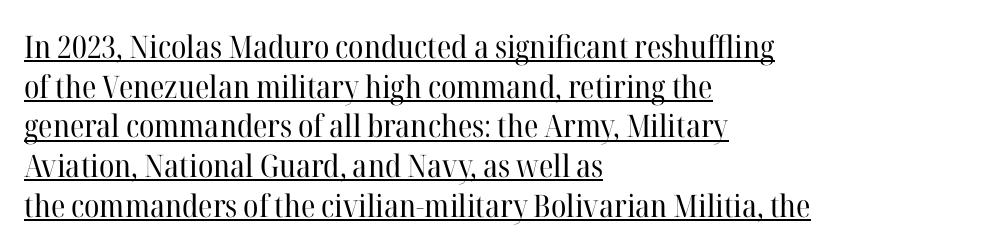
Q: Is the text bold? A: No.
Q: Is the text italic (slanted)? A: No, it is upright.
Q: Is the typeface a serif or a sans-serif typeface? A: Serif.
Q: Is the text underlined? A: Yes.
Q: How is the paragraph aligned? A: Left-aligned.
Q: Is the spacing between letters normal or unusually wide? A: Normal.
Q: Is the spacing between lines tight, normal or loose? A: Normal.
Q: Width (condensed, normal, or wide)? A: Normal.
Q: Stroke contrast? A: High.
Q: x-height? A: Medium.
Q: Monospaced? A: No.
